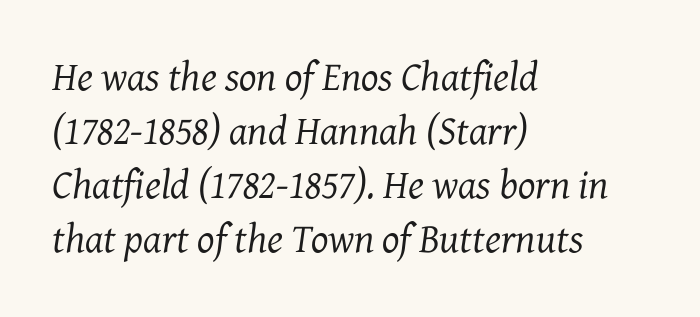
{"serif": "yes", "italic": "yes", "lean": "right", "slant_degrees": 7, "bold": "no", "weight": "regular", "width": "normal", "stroke_contrast": "medium", "x_height": "medium", "monospaced": "no", "underline": "no", "align": "left", "line_spacing": "normal", "line_spacing_ratio": 1.32, "letter_spacing": "normal", "letter_spacing_em": 0.0, "glyph_px": 41}
